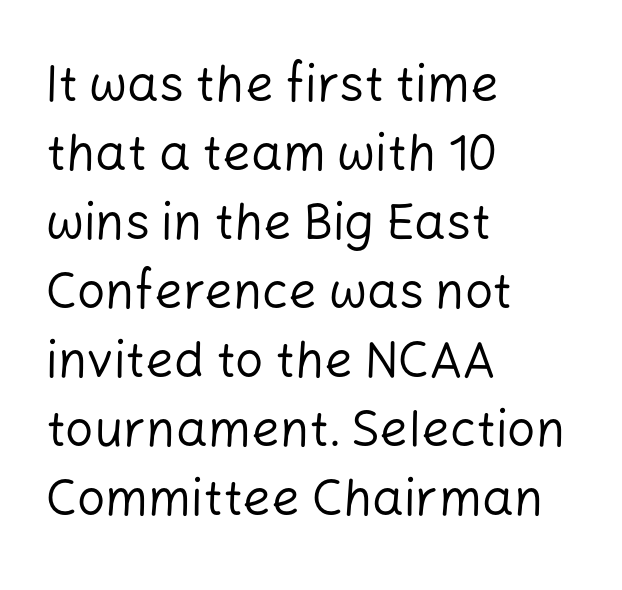
The image shows 50 px regular-weight sans-serif type, upright; set left-aligned, normal line spacing (1.38x), normal letter spacing, not underlined; low stroke contrast and a medium x-height.
